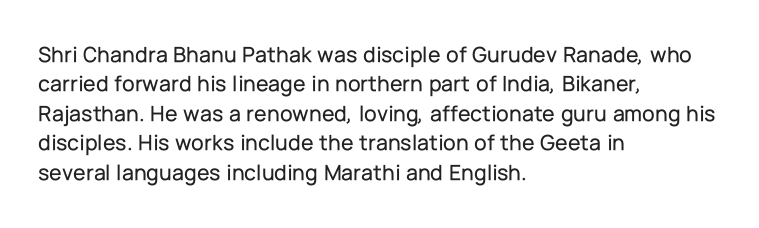
The image shows 23 px text type, upright; set left-aligned, normal line spacing (1.28x), normal letter spacing, not underlined.
